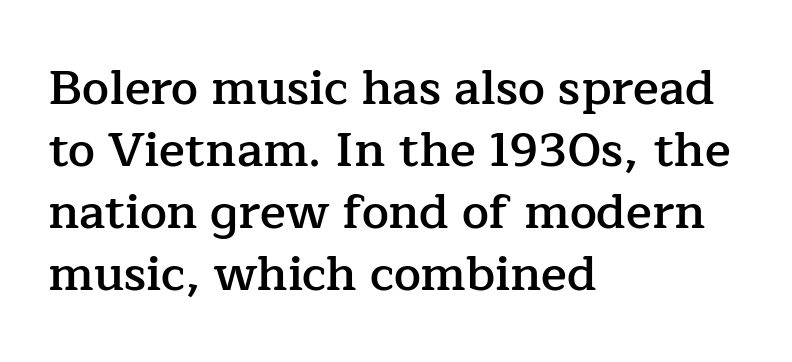
Baseline-to-baseline distance is the conventional proportion of letter height. Character widths vary here, with narrow letters taking less room than wide ones. The area under the type is left untouched. The letters are semibold — heavier than regular but short of a full bold.
